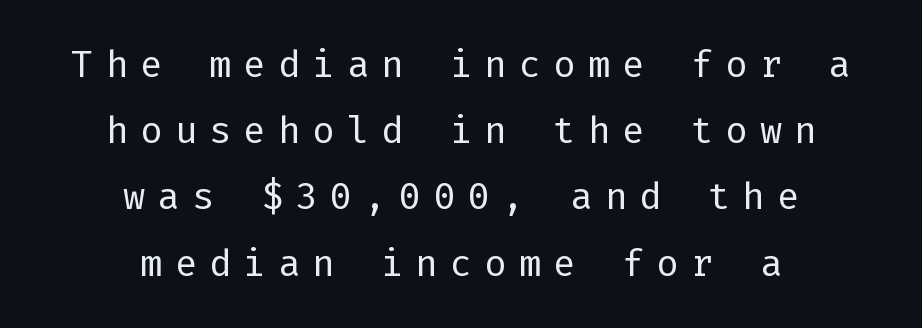
Q: Is the text bold? A: No.
Q: Is the text italic (slanted)? A: No, it is upright.
Q: Is the typeface a serif or a sans-serif typeface? A: Sans-serif.
Q: Is the text underlined? A: No.
Q: How is the paragraph aligned? A: Centered.
Q: Is the spacing between letters normal or unusually wide? A: Unusually wide.
Q: Width (condensed, normal, or wide)? A: Normal.
Q: Stroke contrast? A: Low.
Q: x-height? A: Medium.
